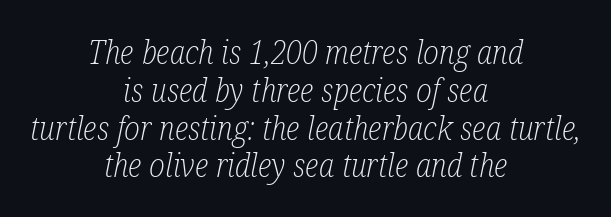
The image shows 32 px light, condensed serif type, italic (leaning right); set centered, line spacing 1.18x, normal letter spacing, not underlined; low stroke contrast and a medium x-height.
